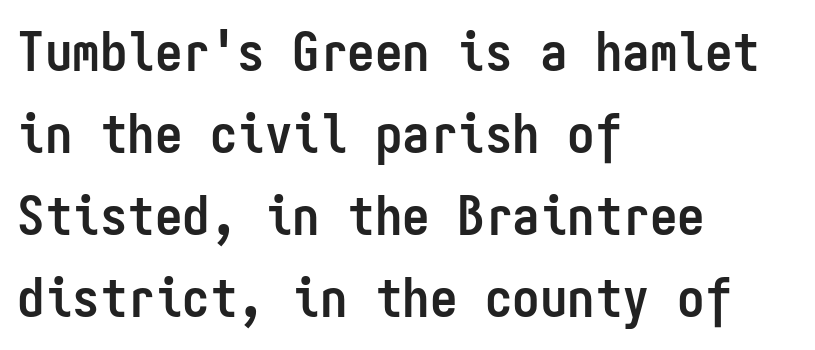
The image shows 55 px semibold, condensed sans-serif type, upright, monospaced; set left-aligned, normal line spacing (1.49x), normal letter spacing, not underlined; low stroke contrast and a medium x-height.
